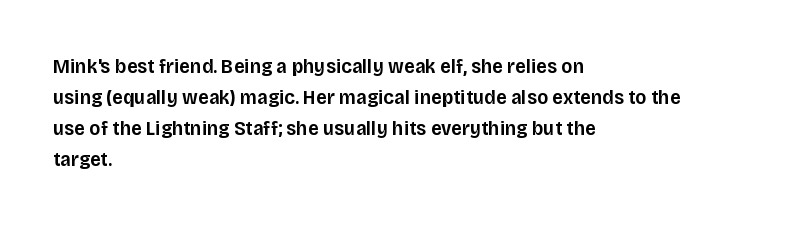
{"italic": "no", "bold": "semi", "underline": "no", "align": "left", "line_spacing": "normal", "line_spacing_ratio": 1.47, "letter_spacing": "normal", "letter_spacing_em": 0.0, "glyph_px": 21}
